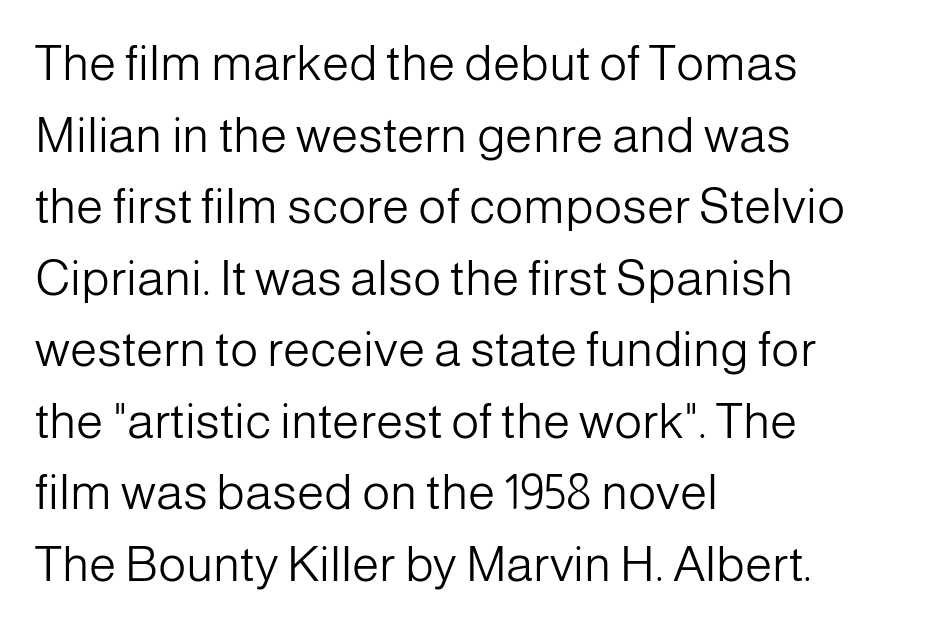
Q: Is the text bold? A: No.
Q: Is the text italic (slanted)? A: No, it is upright.
Q: Is the typeface a serif or a sans-serif typeface? A: Sans-serif.
Q: Is the text underlined? A: No.
Q: How is the paragraph aligned? A: Left-aligned.
Q: Is the spacing between letters normal or unusually wide? A: Normal.
Q: Is the spacing between lines tight, normal or loose? A: Normal.
Q: Width (condensed, normal, or wide)? A: Normal.
Q: Stroke contrast? A: Low.
Q: x-height? A: Medium.
Q: Monospaced? A: No.
